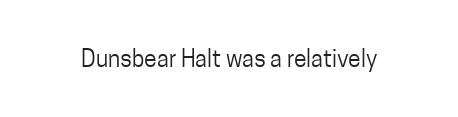
Q: Is the text bold? A: No.
Q: Is the text italic (slanted)? A: No, it is upright.
Q: Is the text underlined? A: No.
Q: Is the spacing between letters normal or unusually wide? A: Normal.
